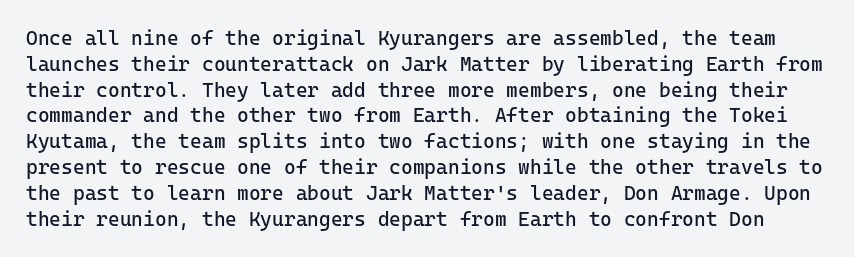
{"italic": "no", "bold": "no", "underline": "no", "line_spacing": "normal", "line_spacing_ratio": 1.29, "letter_spacing": "normal", "letter_spacing_em": 0.0, "glyph_px": 20}
